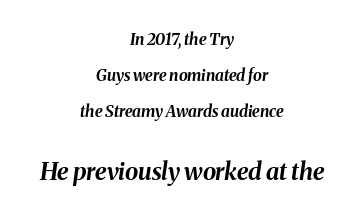
{"italic": "yes", "lean": "right", "slant_degrees": 8, "bold": "yes", "underline": "no", "align": "center", "line_spacing": "loose", "line_spacing_ratio": 2.24, "letter_spacing": "normal", "letter_spacing_em": 0.0, "larger_block": "second", "size_ratio": 1.5, "glyph_px": 24}
